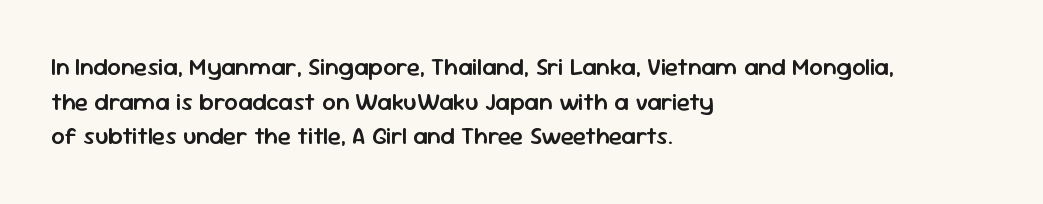
Inter-character spacing is left at the font's built-in metrics. Is there any slant? The stems are plumb. Reading down the block, your eye returns to a fixed left position each line. A semibold gives these letters moderate extra thickness, short of bold.
